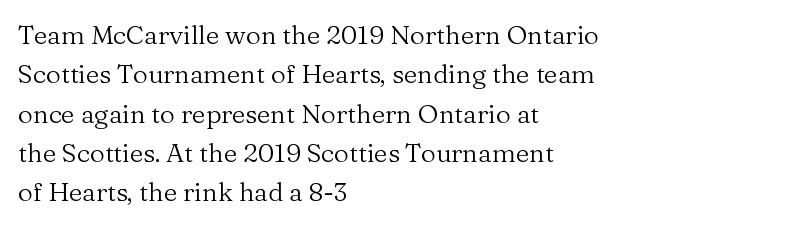
The image shows 26 px text type, upright; set left-aligned, normal line spacing (1.51x), normal letter spacing, not underlined.
